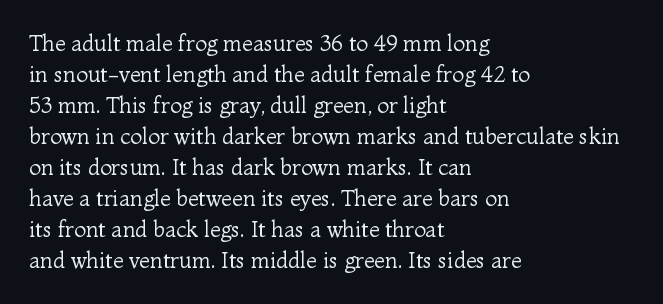
The words here are not underlined. Default kerning and tracking; the words read as compact shapes. The paragraph shown leans on its left margin. Posture: straight, roman, zero tilt. Vertical stems look standard width or narrower in stroke. Vertical spacing — default.
